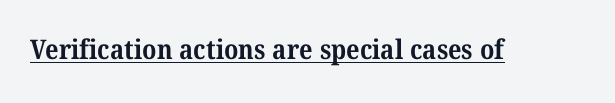
The image shows 27 px bold type; set normal letter spacing, underlined.
